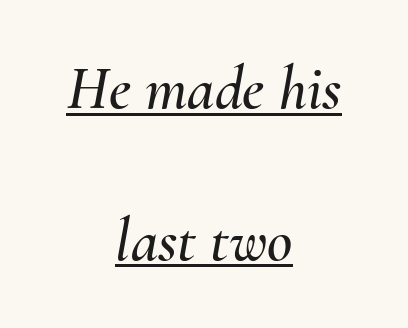
Q: Is the text italic (slanted)? A: Yes, it leans right by about 10 degrees.
Q: Is the text underlined? A: Yes.
Q: How is the paragraph aligned? A: Centered.
Q: Is the spacing between letters normal or unusually wide? A: Normal.
Q: Is the spacing between lines tight, normal or loose? A: Loose.
Q: Width (condensed, normal, or wide)? A: Normal.
Q: Stroke contrast? A: Medium.
Q: x-height? A: Small.
Q: Monospaced? A: No.
